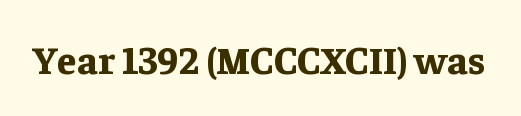
The image shows 39 px bold serif type, upright; set normal letter spacing, not underlined; low stroke contrast and a medium x-height.
